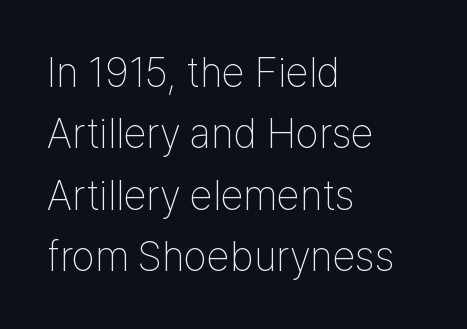
{"serif": "no", "italic": "no", "bold": "no", "weight": "thin", "width": "condensed", "stroke_contrast": "low", "x_height": "medium", "monospaced": "no", "underline": "no", "align": "left", "line_spacing": "normal", "line_spacing_ratio": 1.46, "letter_spacing": "normal", "letter_spacing_em": 0.0, "glyph_px": 42}
